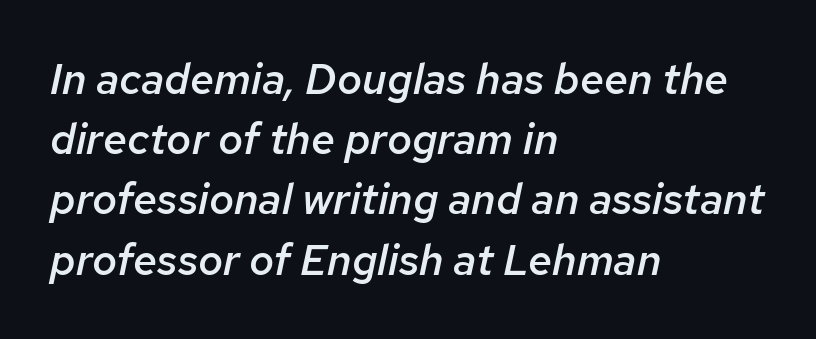
{"italic": "yes", "lean": "right", "slant_degrees": 12, "bold": "semi", "weight": "semibold", "width": "normal", "stroke_contrast": "low", "x_height": "medium", "monospaced": "no", "underline": "no", "align": "left", "line_spacing": "normal", "line_spacing_ratio": 1.4, "letter_spacing": "normal", "letter_spacing_em": 0.0, "glyph_px": 43}
